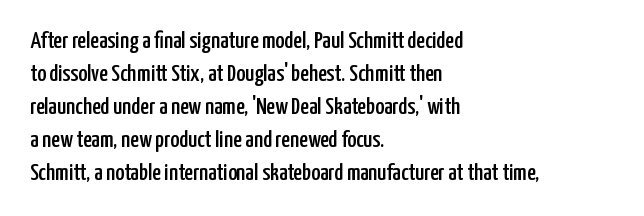
{"italic": "no", "underline": "no", "align": "left", "line_spacing": "normal", "line_spacing_ratio": 1.38, "letter_spacing": "normal", "letter_spacing_em": 0.0, "glyph_px": 24}
